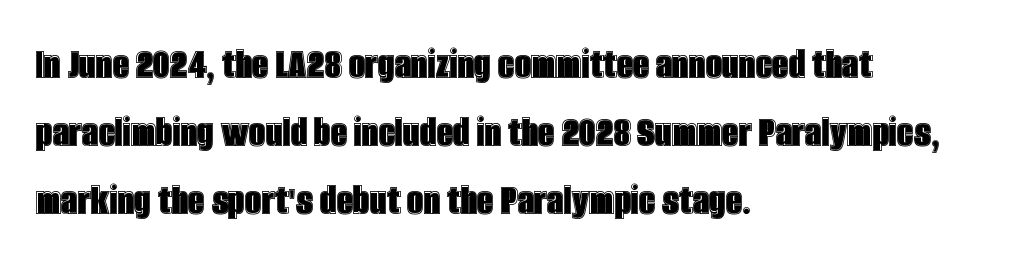
Compared with typical paragraphs, the rows here are spaced about the same. No italicization has been applied; the sample stays upright. Notice how the passage keeps a crisp vertical edge on the left only. How are the letters spaced? Ordinarily, with no added tracking.
